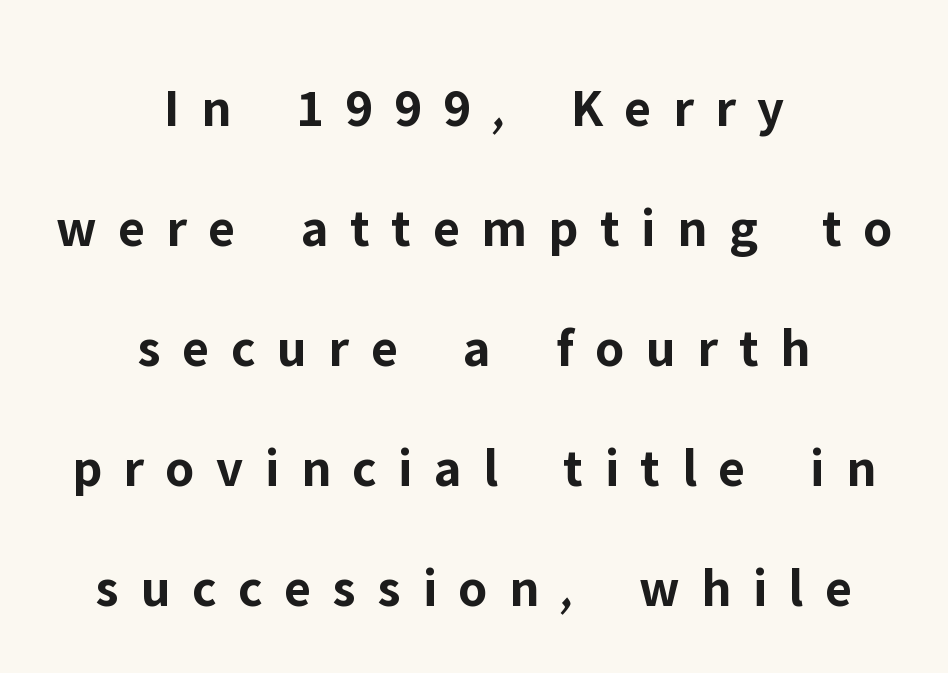
{"serif": "no", "italic": "no", "bold": "yes", "weight": "bold", "width": "normal", "stroke_contrast": "low", "x_height": "medium", "monospaced": "no", "underline": "no", "align": "center", "line_spacing": "loose", "line_spacing_ratio": 2.18, "letter_spacing": "wide", "letter_spacing_em": 0.39, "glyph_px": 55}
